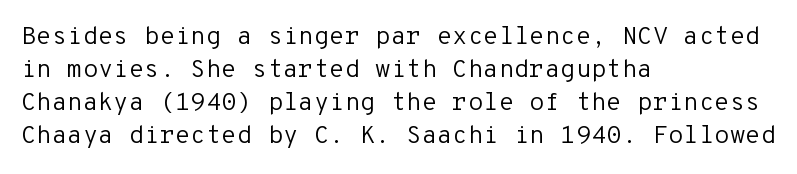
The image shows 25 px text type, upright; set left-aligned, normal line spacing (1.32x), normal letter spacing, not underlined.
